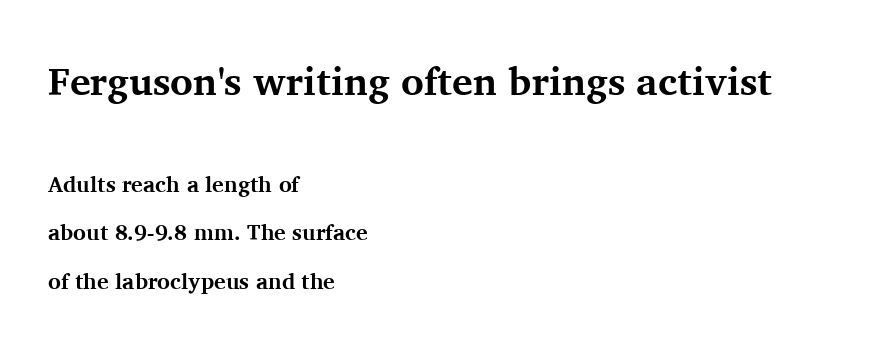
Q: Is the text bold? A: Yes.
Q: Is the text italic (slanted)? A: No, it is upright.
Q: Is the typeface a serif or a sans-serif typeface? A: Serif.
Q: Is the text underlined? A: No.
Q: How is the paragraph aligned? A: Left-aligned.
Q: Is the spacing between letters normal or unusually wide? A: Normal.
Q: Is the spacing between lines tight, normal or loose? A: Loose.
Q: Which block of text is set in a larger size, the first (top) or the second (bottom)? A: The first (top) one.
Q: Width (condensed, normal, or wide)? A: Normal.
Q: Stroke contrast? A: Medium.
Q: x-height? A: Medium.
Q: Monospaced? A: No.
